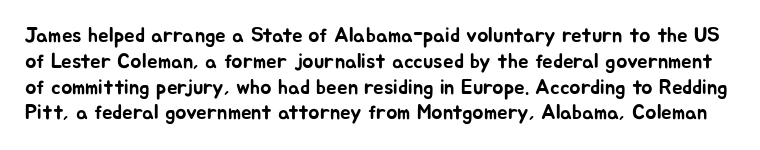
Q: Is the text italic (slanted)? A: No, it is upright.
Q: Is the text underlined? A: No.
Q: Is the spacing between letters normal or unusually wide? A: Normal.
